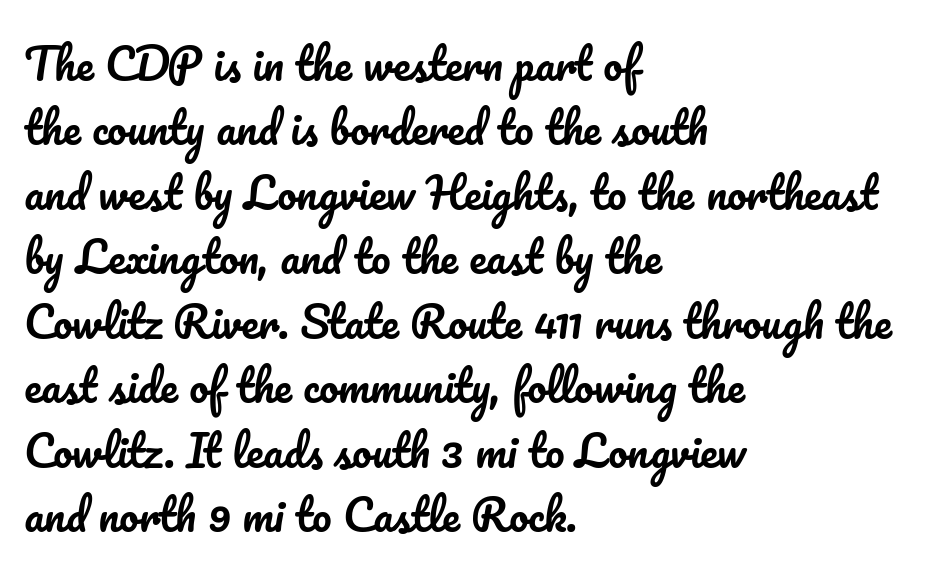
The image shows 43 px text type; set left-aligned, normal line spacing (1.5x), normal letter spacing, not underlined; low stroke contrast and a small x-height.
